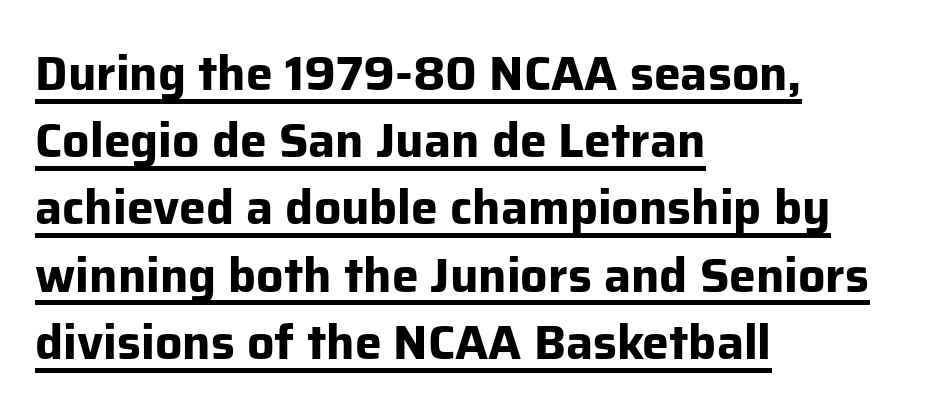
The image shows 48 px bold sans-serif type, upright; set left-aligned, normal line spacing (1.4x), normal letter spacing, underlined; low stroke contrast and a medium x-height.
